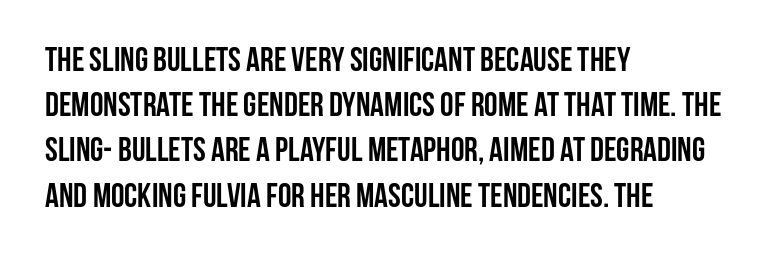
This sample uses a sans-serif face. These lines keep a tight, regular rhythm from letter to letter. The string is rendered with underlining switched off. Casual observation: everything's shoved over to the left.
